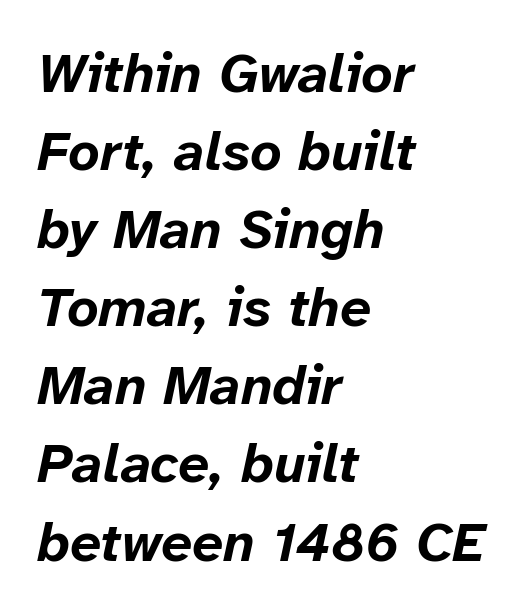
{"italic": "yes", "lean": "right", "slant_degrees": 12, "bold": "yes", "weight": "bold", "width": "normal", "stroke_contrast": "low", "x_height": "medium", "monospaced": "no", "underline": "no", "align": "left", "line_spacing": "normal", "line_spacing_ratio": 1.42, "letter_spacing": "normal", "letter_spacing_em": 0.0, "glyph_px": 55}
